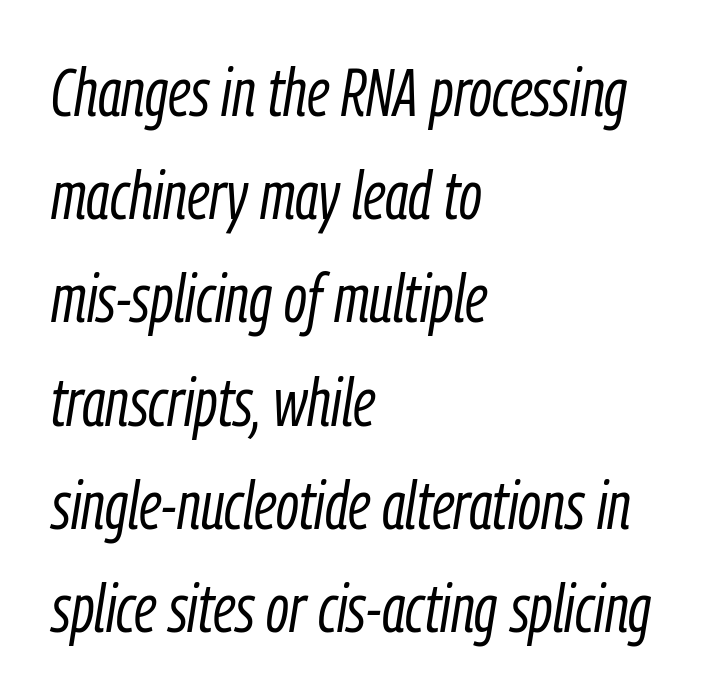
Q: Is the text bold? A: No.
Q: Is the text italic (slanted)? A: Yes, it leans right by about 9 degrees.
Q: Is the text underlined? A: No.
Q: How is the paragraph aligned? A: Left-aligned.
Q: Is the spacing between letters normal or unusually wide? A: Normal.
Q: Is the spacing between lines tight, normal or loose? A: Normal.
Q: Width (condensed, normal, or wide)? A: Condensed.
Q: Stroke contrast? A: Low.
Q: x-height? A: Medium.
Q: Monospaced? A: No.
